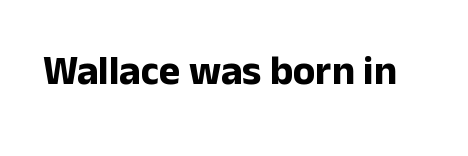
{"serif": "no", "italic": "no", "bold": "yes", "weight": "bold", "width": "normal", "stroke_contrast": "low", "x_height": "medium", "monospaced": "no", "underline": "no", "letter_spacing": "normal", "letter_spacing_em": 0.0, "glyph_px": 41}
